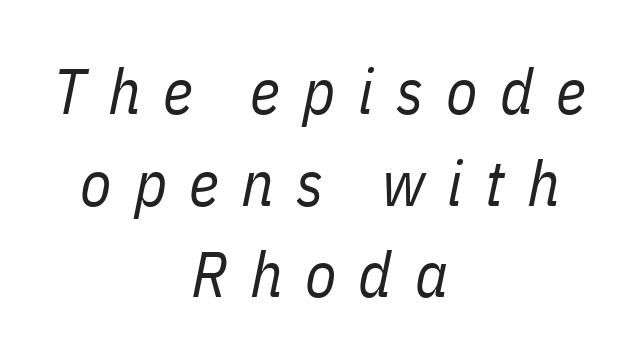
Tracking value appears strongly positive — letters spread wide. The letters advance in unequal steps, a hallmark of proportional type. Italic? Definitely — the glyphs are oblique. Is this a heavy cut? Hardly; it is regular or lighter.
